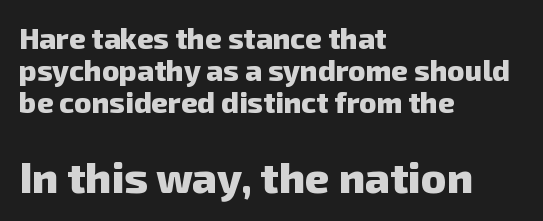
The letters advance in unequal steps, a hallmark of proportional type. Of the two passages, the one underneath uses the larger point size. The block of text is dense from top to bottom, with scant space between rows. The glyphs are unaccompanied by any horizontal stroke below them. Emphasis by weight is at full strength: bold.
